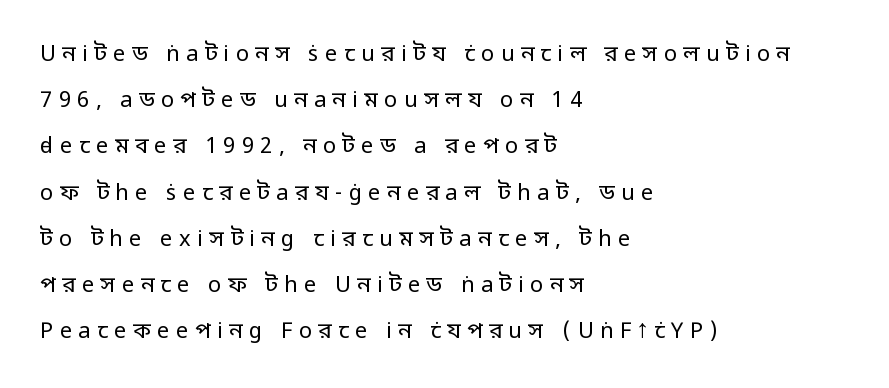
The image shows 22 px text type, upright; set left-aligned, loose line spacing (2.1x), unusually wide letter spacing (+0.29 em), not underlined.
